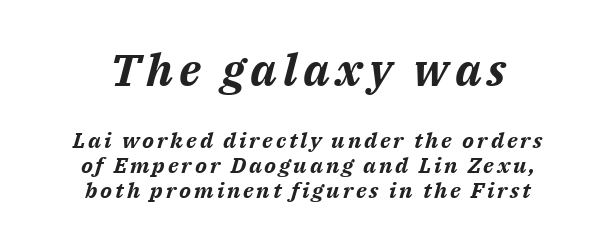
{"italic": "yes", "lean": "right", "slant_degrees": 14, "bold": "yes", "weight": "bold", "width": "normal", "stroke_contrast": "medium", "x_height": "medium", "monospaced": "no", "underline": "no", "align": "center", "line_spacing": "tight", "line_spacing_ratio": 1.12, "larger_block": "first", "size_ratio": 2.05, "glyph_px": 45}
